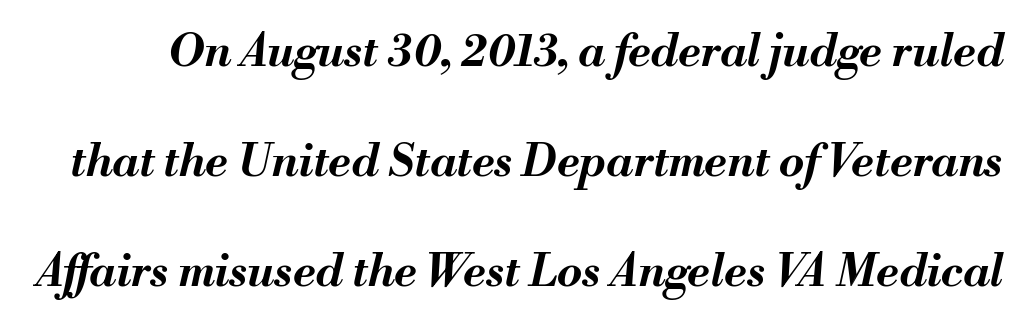
The image shows 45 px bold type, italic (leaning right); set loose line spacing (2.44x), normal letter spacing, not underlined; medium stroke contrast and a small x-height.
